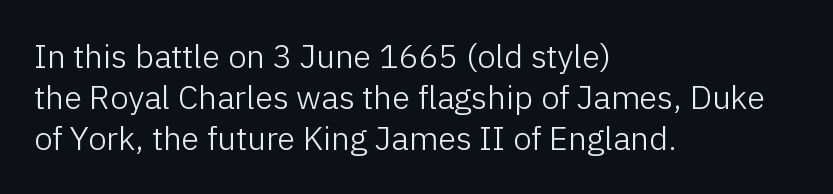
Visually the block forms a straight wall on the left and a jagged coastline on the right. Varying glyph widths throughout — classic text-font behaviour. If you drew a line through each stem, it would be perfectly vertical. These lines keep a tight, regular rhythm from letter to letter.
